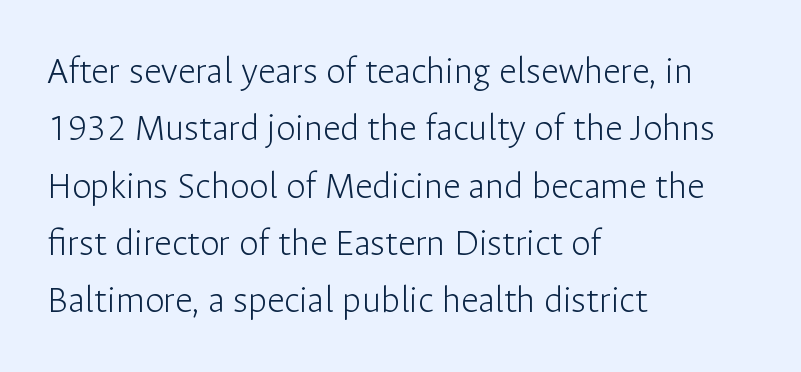
Q: Is the text bold? A: No.
Q: Is the text italic (slanted)? A: No, it is upright.
Q: Is the typeface a serif or a sans-serif typeface? A: Sans-serif.
Q: Is the text underlined? A: No.
Q: How is the paragraph aligned? A: Left-aligned.
Q: Is the spacing between letters normal or unusually wide? A: Normal.
Q: Is the spacing between lines tight, normal or loose? A: Normal.
Q: Width (condensed, normal, or wide)? A: Normal.
Q: Stroke contrast? A: Low.
Q: x-height? A: Medium.
Q: Monospaced? A: No.
